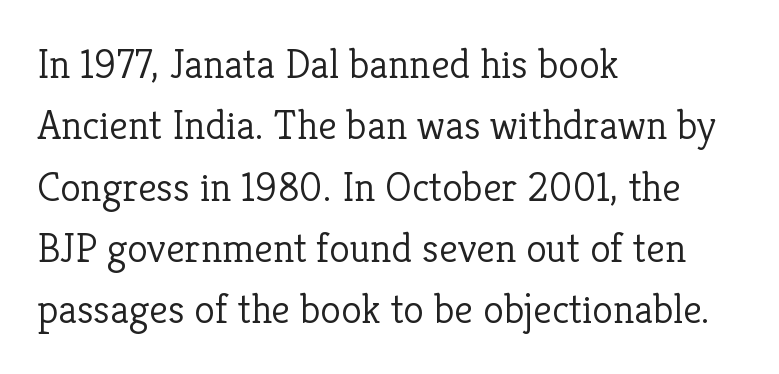
{"serif": "yes", "italic": "no", "bold": "no", "weight": "light", "width": "normal", "stroke_contrast": "low", "x_height": "medium", "monospaced": "no", "underline": "no", "align": "left", "line_spacing": "normal", "line_spacing_ratio": 1.46, "letter_spacing": "normal", "letter_spacing_em": 0.0, "glyph_px": 42}
